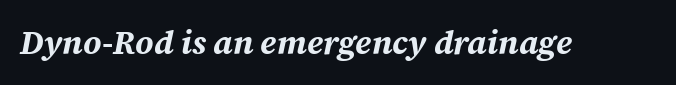
The image shows 33 px bold type, italic (leaning right); set normal letter spacing, not underlined; medium stroke contrast and a medium x-height.
